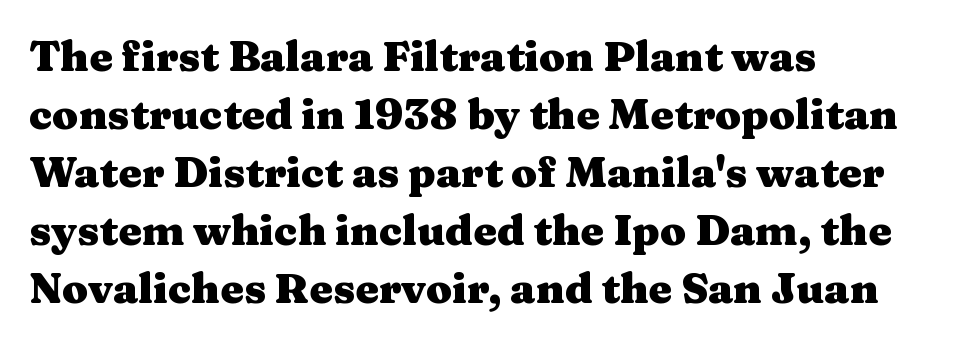
The specimen reads as upright at a glance. Regular leading. The characters display serif detailing at their extremities. Honestly, the letter spacing is just normal — you wouldn't notice it.
